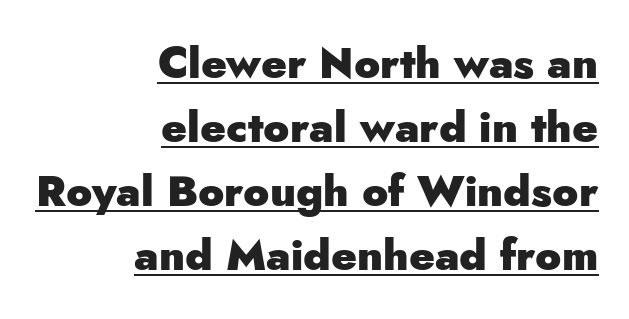
{"serif": "no", "italic": "no", "bold": "yes", "weight": "heavy", "width": "normal", "stroke_contrast": "low", "x_height": "small", "monospaced": "no", "underline": "yes", "align": "right", "line_spacing": "normal", "line_spacing_ratio": 1.49, "letter_spacing": "normal", "letter_spacing_em": 0.0, "glyph_px": 43}
